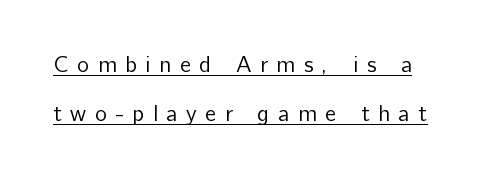
{"italic": "no", "bold": "no", "underline": "yes", "line_spacing": "loose", "line_spacing_ratio": 2.13, "letter_spacing": "wide", "letter_spacing_em": 0.37, "glyph_px": 23}
